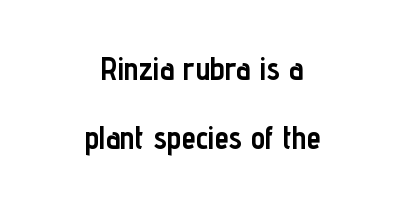
Q: Is the text bold? A: Yes.
Q: Is the text italic (slanted)? A: No, it is upright.
Q: Is the typeface a serif or a sans-serif typeface? A: Sans-serif.
Q: Is the text underlined? A: No.
Q: How is the paragraph aligned? A: Centered.
Q: Is the spacing between letters normal or unusually wide? A: Normal.
Q: Is the spacing between lines tight, normal or loose? A: Loose.
Q: Width (condensed, normal, or wide)? A: Condensed.
Q: Stroke contrast? A: Low.
Q: x-height? A: Medium.
Q: Monospaced? A: No.
